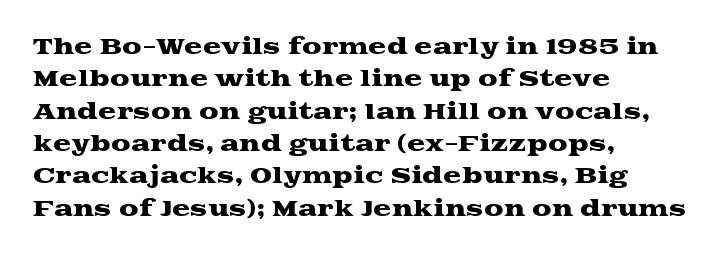
The image shows 22 px text type, upright; set left-aligned, normal line spacing (1.47x), normal letter spacing, not underlined.
